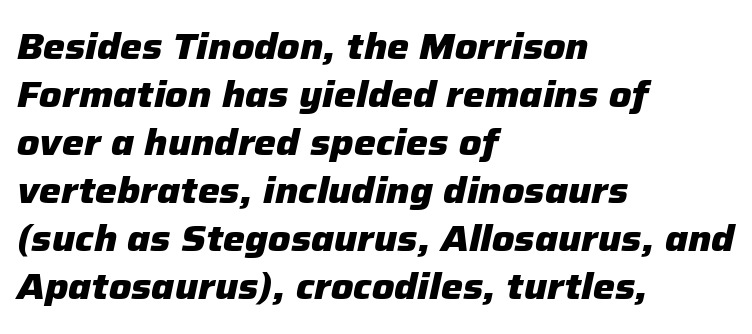
{"italic": "yes", "lean": "right", "slant_degrees": 12, "bold": "yes", "weight": "heavy", "width": "normal", "stroke_contrast": "low", "x_height": "medium", "monospaced": "no", "underline": "no", "align": "left", "line_spacing": "normal", "line_spacing_ratio": 1.3, "letter_spacing": "normal", "letter_spacing_em": 0.0, "glyph_px": 37}
